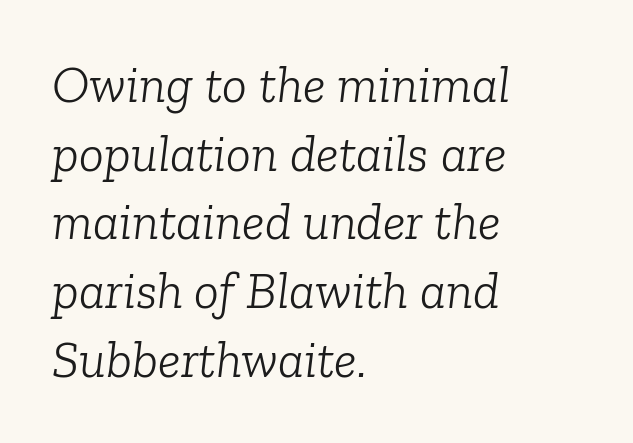
The passage shown leans; its letterforms are oblique. What stands out about the letter spacing? Nothing — it is the standard amount. Here the designer chose a conventional face with non-uniform glyph widths. Beneath every word, the page is bare. Is the block centered? No — it sits flush against the left margin. I'd call this a serif setting — the letters wear small feet.
